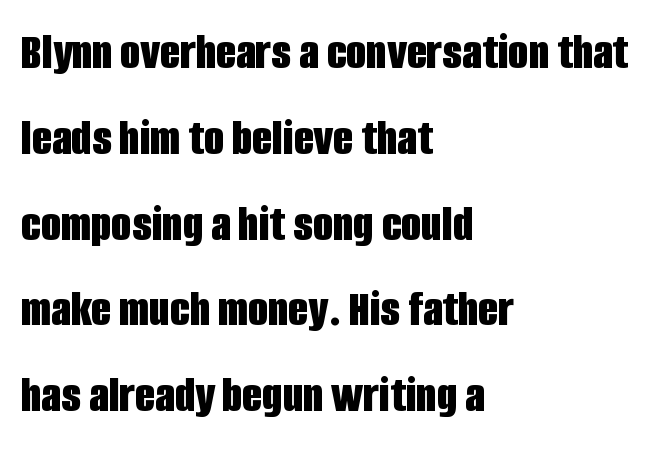
Does the leading feel generous? No, just average. Default kerning and tracking; the words read as compact shapes. Do the characters align in a grid? No, the font is proportional. Each line starts at the same left margin while the right side varies.
